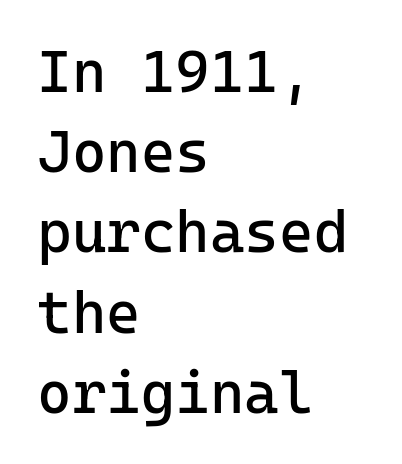
Q: Is the text bold? A: No.
Q: Is the text italic (slanted)? A: No, it is upright.
Q: Is the typeface a serif or a sans-serif typeface? A: Sans-serif.
Q: Is the text underlined? A: No.
Q: How is the paragraph aligned? A: Left-aligned.
Q: Is the spacing between letters normal or unusually wide? A: Normal.
Q: Is the spacing between lines tight, normal or loose? A: Normal.
Q: Width (condensed, normal, or wide)? A: Normal.
Q: Stroke contrast? A: Low.
Q: x-height? A: Medium.
Q: Monospaced? A: Yes.
